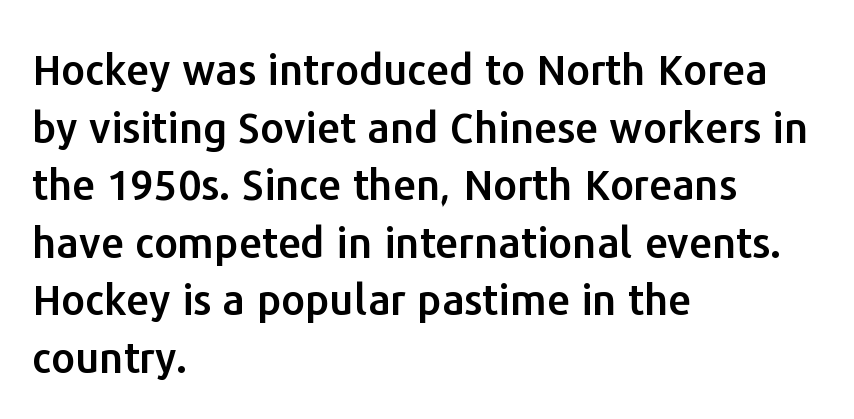
The image shows 42 px sans-serif type, upright; set left-aligned, normal line spacing (1.37x), normal letter spacing, not underlined; low stroke contrast and a medium x-height.
